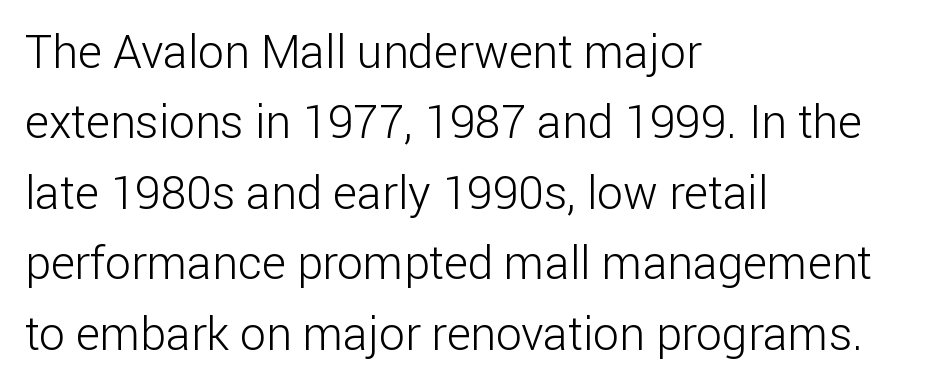
Q: Is the text bold? A: No.
Q: Is the text italic (slanted)? A: No, it is upright.
Q: Is the typeface a serif or a sans-serif typeface? A: Sans-serif.
Q: Is the text underlined? A: No.
Q: How is the paragraph aligned? A: Left-aligned.
Q: Is the spacing between letters normal or unusually wide? A: Normal.
Q: Is the spacing between lines tight, normal or loose? A: Normal.
Q: Width (condensed, normal, or wide)? A: Normal.
Q: Stroke contrast? A: Low.
Q: x-height? A: Medium.
Q: Monospaced? A: No.
